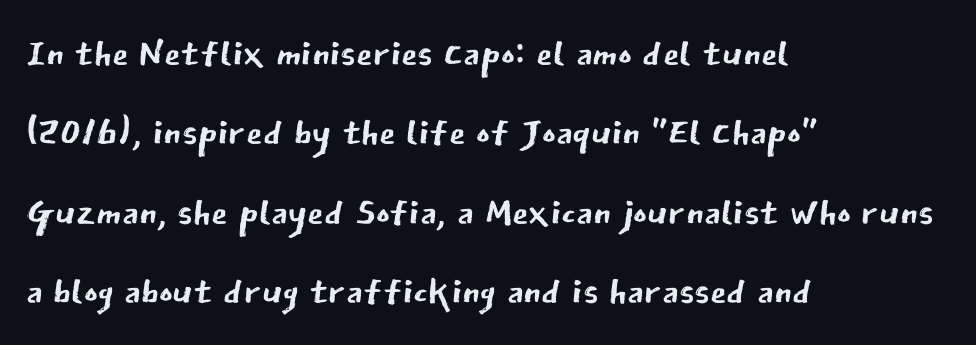
{"serif": "no", "italic": "no", "bold": "no", "weight": "regular", "width": "normal", "stroke_contrast": "low", "x_height": "medium", "monospaced": "no", "underline": "no", "align": "left", "line_spacing": "normal", "line_spacing_ratio": 1.5, "letter_spacing": "normal", "letter_spacing_em": 0.0, "glyph_px": 53}
